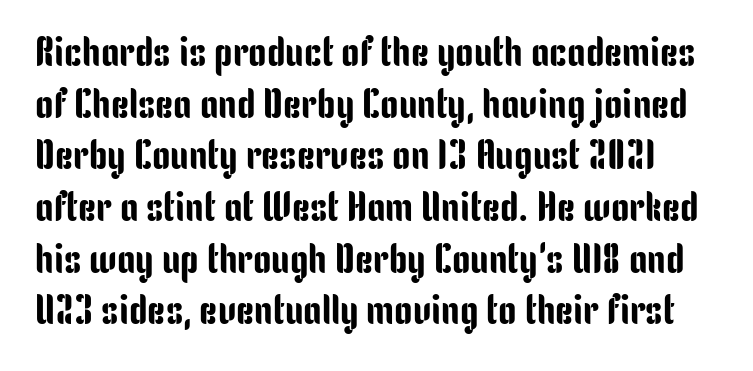
The image shows 41 px condensed sans-serif type, upright; set normal line spacing (1.26x), normal letter spacing, not underlined; low stroke contrast and a medium x-height.
